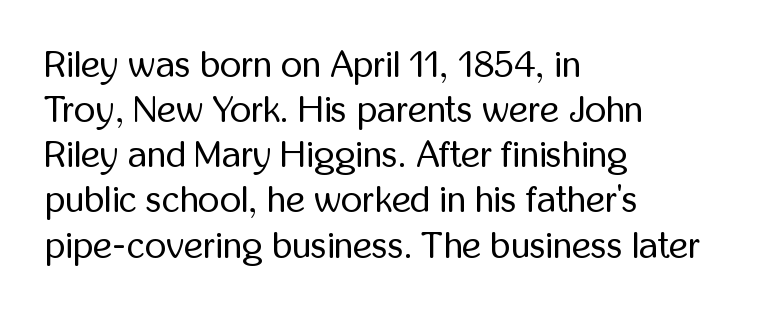
The image shows 37 px regular-weight, condensed sans-serif type, upright; set left-aligned, line spacing 1.22x, normal letter spacing, not underlined; low stroke contrast and a medium x-height.
